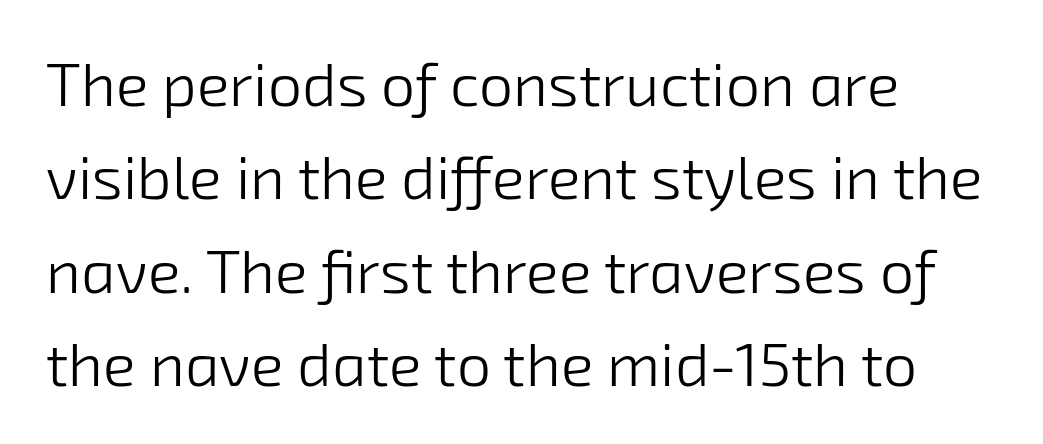
The image shows 61 px light sans-serif type; set left-aligned, normal line spacing (1.53x), normal letter spacing, not underlined; low stroke contrast and a medium x-height.
